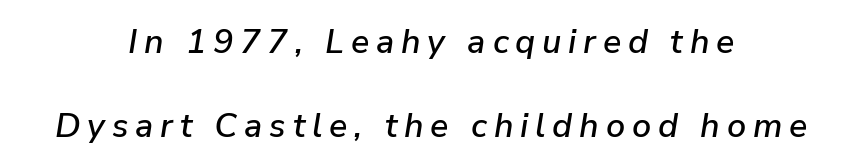
Do the characters align in a grid? No, the font is proportional. Teacher's note: observe the equal gaps on both sides — that is centered alignment. Regarding leading, the lines here are spaced well apart. When letters slant like this, we call the style italic. No word sits above an underline. The face used here is rendered with a markedly widened letterfit.
